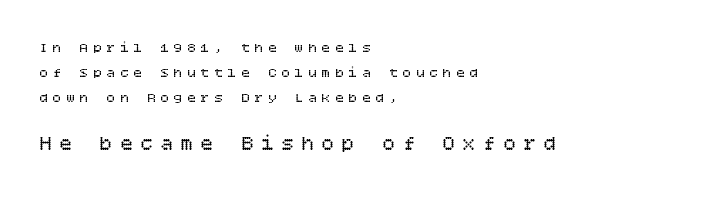
{"italic": "no", "bold": "no", "underline": "no", "align": "left", "line_spacing_ratio": 1.8, "letter_spacing": "wide", "letter_spacing_em": 0.36, "larger_block": "second", "size_ratio": 1.5, "glyph_px": 21}
